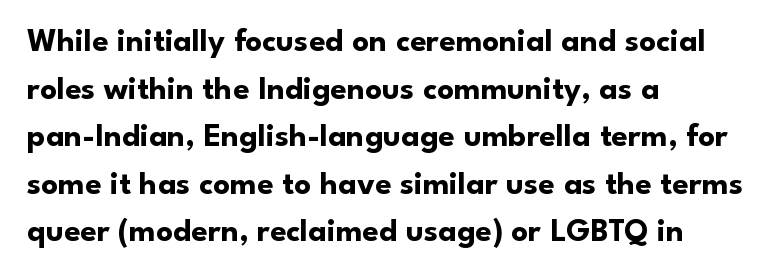
The image shows 33 px bold sans-serif type, upright; set left-aligned, normal line spacing (1.44x), normal letter spacing, not underlined; low stroke contrast and a small x-height.
